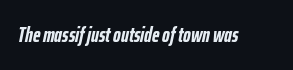
Q: Is the text bold? A: Yes.
Q: Is the text italic (slanted)? A: Yes, it leans right by about 12 degrees.
Q: Is the text underlined? A: No.
Q: Is the spacing between letters normal or unusually wide? A: Normal.
